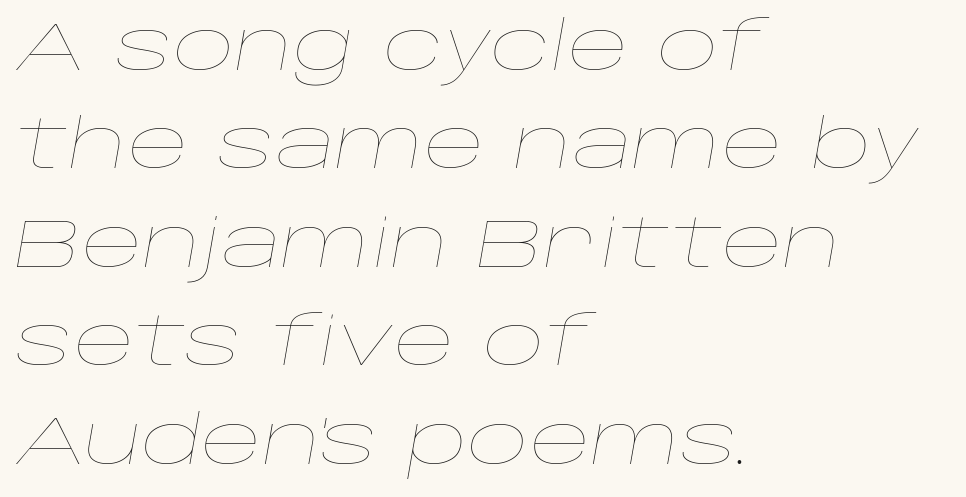
The space between consecutive lines is moderate. Varying glyph widths throughout — classic text-font behaviour. Caption: face not bold, strokes unweighted. Any mark beneath the type? The region is blank. The paragraph has a hard left edge and a soft right edge.
